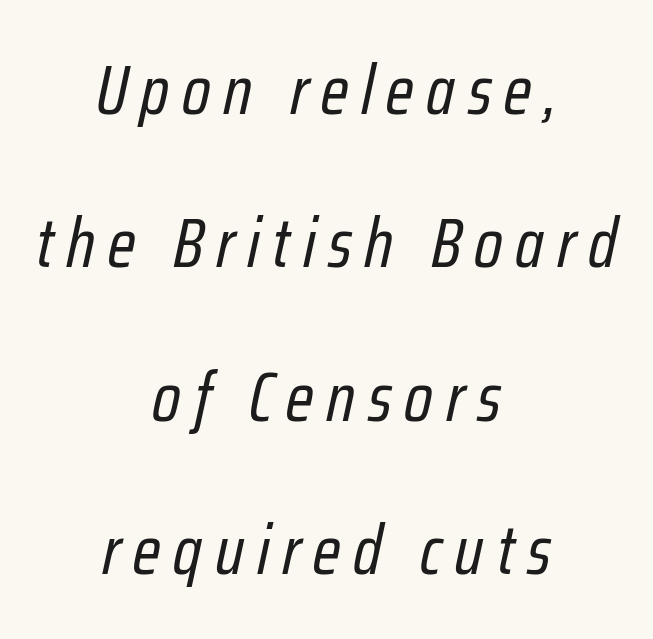
The image shows 70 px regular-weight, condensed type, italic (leaning right); set centered, loose line spacing (2.19x), not underlined; low stroke contrast and a medium x-height.
